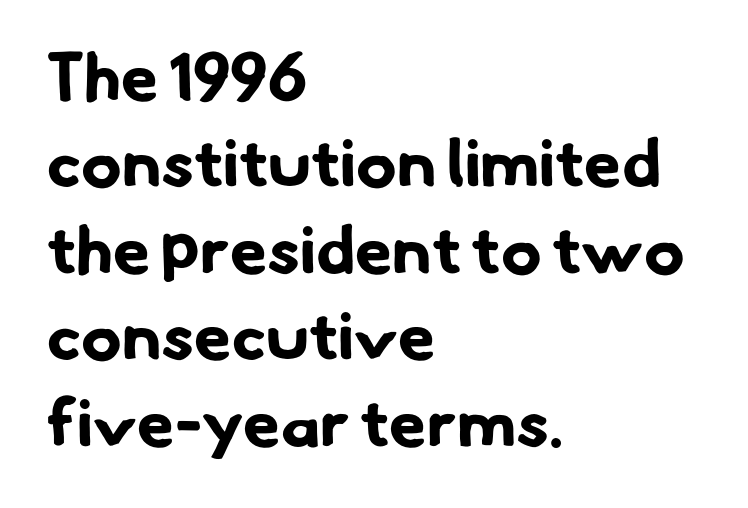
{"serif": "no", "bold": "yes", "weight": "bold", "width": "normal", "stroke_contrast": "low", "x_height": "small", "monospaced": "no", "underline": "no", "align": "left", "line_spacing": "normal", "line_spacing_ratio": 1.29, "letter_spacing": "normal", "letter_spacing_em": 0.0, "glyph_px": 67}
